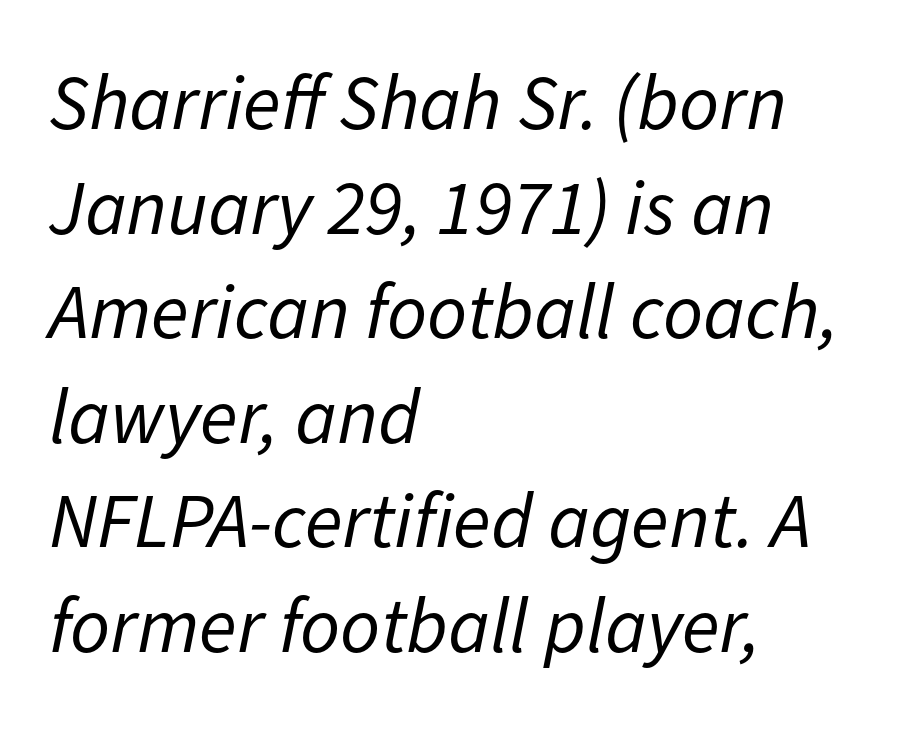
Notice how descenders clear the ascenders below comfortably — that's standard leading. Quick note: italic. Each word holds together tightly as a unit, with standard inter-letter gaps. A bare baseline throughout the passage. On a weight scale, this lands at 450 or below. Think of a printed novel: that variable character pitch is what you see here.
